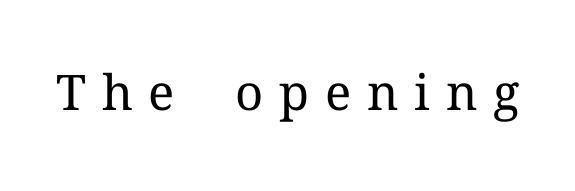
Q: Is the text bold? A: No.
Q: Is the text italic (slanted)? A: No, it is upright.
Q: Is the typeface a serif or a sans-serif typeface? A: Serif.
Q: Is the text underlined? A: No.
Q: Is the spacing between letters normal or unusually wide? A: Unusually wide.
Q: Width (condensed, normal, or wide)? A: Normal.
Q: Stroke contrast? A: Medium.
Q: x-height? A: Medium.
Q: Monospaced? A: No.
